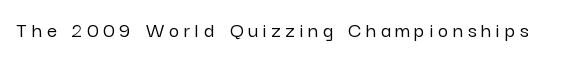
Honestly, the letter spacing is so wide it's the main thing you notice. The letters stand straight up with perfectly vertical stems. Plain, unruled lines of type.
